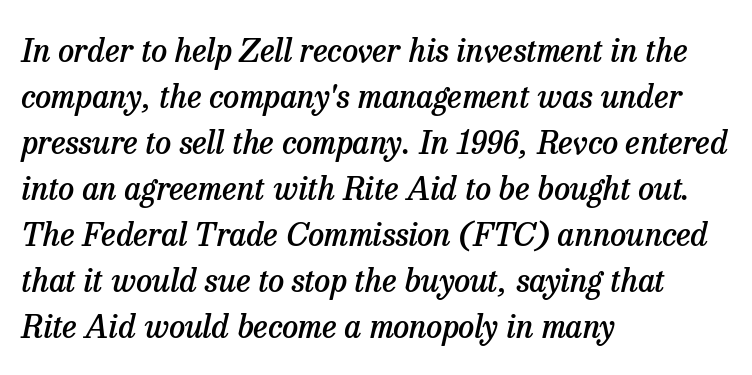
Q: Is the text bold? A: Semi-bold.
Q: Is the text italic (slanted)? A: Yes, it leans right by about 13 degrees.
Q: Is the typeface a serif or a sans-serif typeface? A: Serif.
Q: Is the text underlined? A: No.
Q: How is the paragraph aligned? A: Left-aligned.
Q: Is the spacing between letters normal or unusually wide? A: Normal.
Q: Is the spacing between lines tight, normal or loose? A: Normal.
Q: Width (condensed, normal, or wide)? A: Normal.
Q: Stroke contrast? A: Low.
Q: x-height? A: Medium.
Q: Monospaced? A: No.
